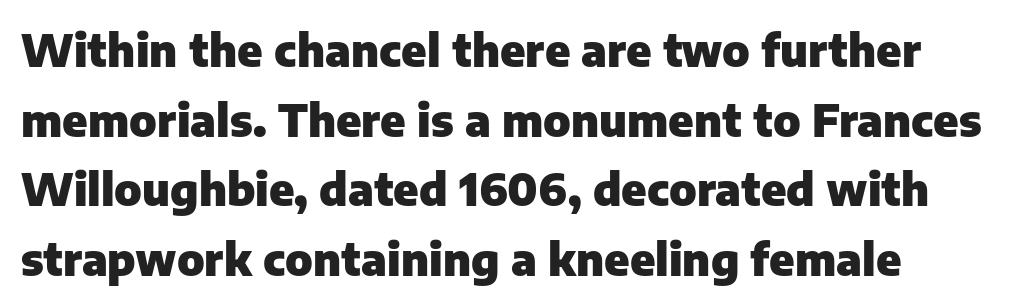
Q: Is the text bold? A: Yes.
Q: Is the text italic (slanted)? A: No, it is upright.
Q: Is the typeface a serif or a sans-serif typeface? A: Sans-serif.
Q: Is the text underlined? A: No.
Q: Is the spacing between letters normal or unusually wide? A: Normal.
Q: Is the spacing between lines tight, normal or loose? A: Normal.
Q: Width (condensed, normal, or wide)? A: Normal.
Q: Stroke contrast? A: Low.
Q: x-height? A: Medium.
Q: Monospaced? A: No.
